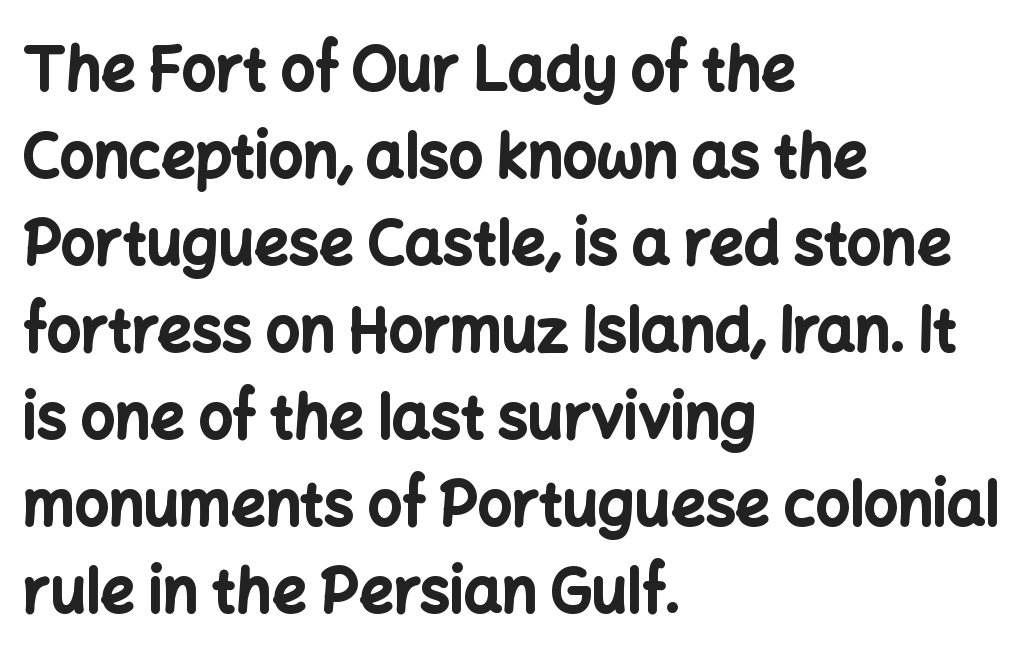
The image shows 60 px bold sans-serif type, upright; set left-aligned, normal line spacing (1.45x), normal letter spacing, not underlined; low stroke contrast and a medium x-height.
